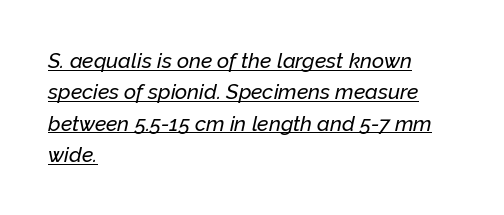
Looking at the ascenders, they clearly lean. Words appear dense and cohesive because spacing is normal. Each line starts at the same left margin while the right side varies. The rows are spaced the way most documents space them. Check the space under the baseline: a stroke is drawn there.
